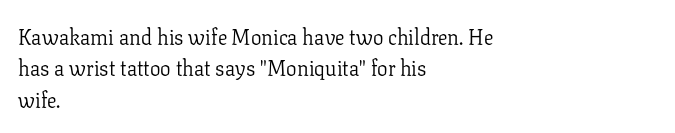
Ordinary non-slanted type is in use. Honestly, the row spacing looks completely unremarkable. These lines keep a tight, regular rhythm from letter to letter. These lines stack with their left ends in a neat column.
